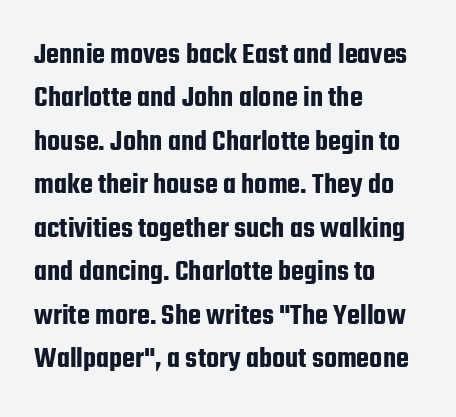
The image shows 30 px condensed sans-serif type, upright; set left-aligned, normal line spacing (1.45x), normal letter spacing, not underlined; low stroke contrast and a medium x-height.
